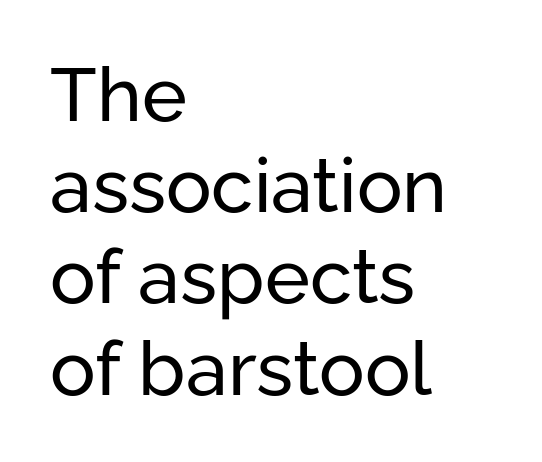
Q: Is the text bold? A: No.
Q: Is the text italic (slanted)? A: No, it is upright.
Q: Is the typeface a serif or a sans-serif typeface? A: Sans-serif.
Q: Is the text underlined? A: No.
Q: How is the paragraph aligned? A: Left-aligned.
Q: Is the spacing between letters normal or unusually wide? A: Normal.
Q: Width (condensed, normal, or wide)? A: Normal.
Q: Stroke contrast? A: Low.
Q: x-height? A: Medium.
Q: Monospaced? A: No.
